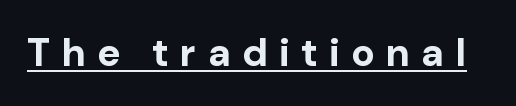
Tall strokes in this sample are plumb rather than angled. The glyphs have the mass of a bold cut. Proportional: the letters do not fall into vertical columns. Look at the bottom of the vertical strokes: they stop flat, with no serifs. The rendered words wear a rule along their underside. Students, note that the glyphs here are deliberately spaced far apart.
